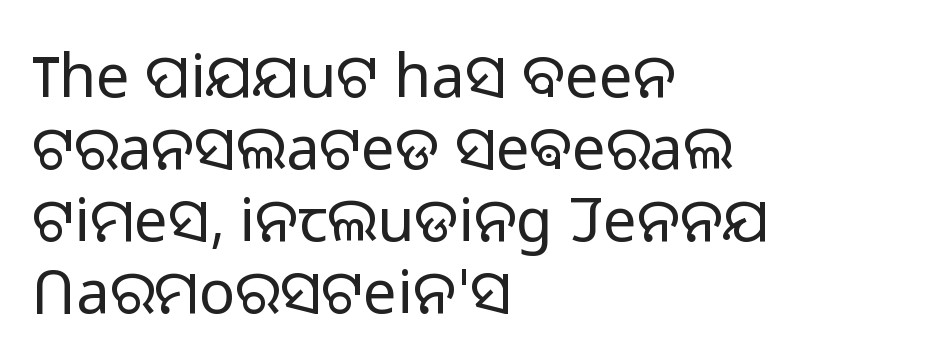
These lines are rendered in a variable-pitch font. Layout note: lines flush left. The weight would be labelled regular, book, light, or lighter still. This rendering leaves character spacing at its baseline value.
